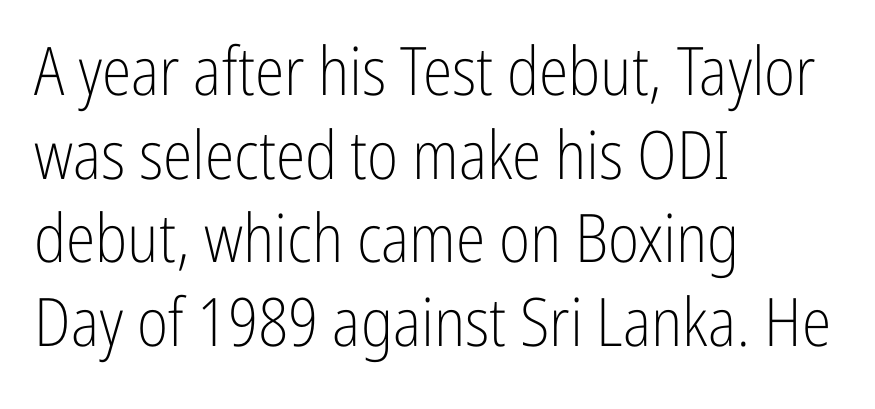
The letters advance in unequal steps, a hallmark of proportional type. Students, observe: this is what conventionally led text looks like. Does the copy run flush right? No — it runs flush left. Stems and bowls with no extra thickness — not bold.
